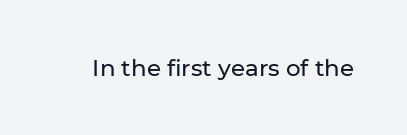
The image shows 23 px text type, upright; set normal letter spacing, not underlined.
